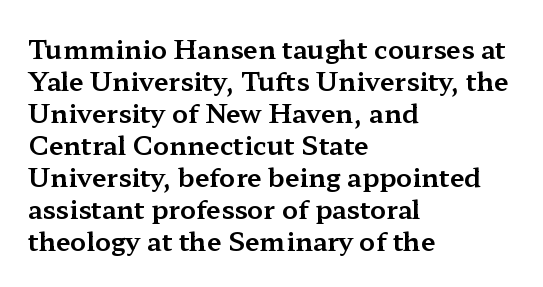
Standard letterfit; no display-style spreading of the glyphs. The string is rendered with underlining switched off. Compared with a centered layout, this one pins lines to the left instead. Vertical strokes here are truly vertical.
